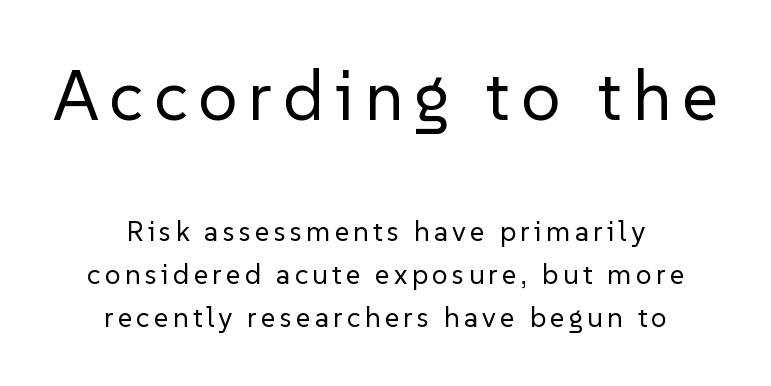
Q: Is the text bold? A: No.
Q: Is the text italic (slanted)? A: No, it is upright.
Q: Is the typeface a serif or a sans-serif typeface? A: Sans-serif.
Q: Is the text underlined? A: No.
Q: How is the paragraph aligned? A: Centered.
Q: Is the spacing between lines tight, normal or loose? A: Normal.
Q: Which block of text is set in a larger size, the first (top) or the second (bottom)? A: The first (top) one.
Q: Width (condensed, normal, or wide)? A: Normal.
Q: Stroke contrast? A: Low.
Q: x-height? A: Medium.
Q: Monospaced? A: No.
